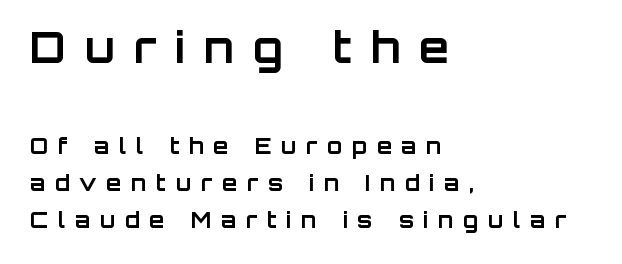
The image shows 43 px bold sans-serif type, upright; set left-aligned, normal line spacing (1.68x), unusually wide letter spacing (+0.44 em), not underlined; the first (top) block is 1.95x larger; low stroke contrast and a large x-height.
